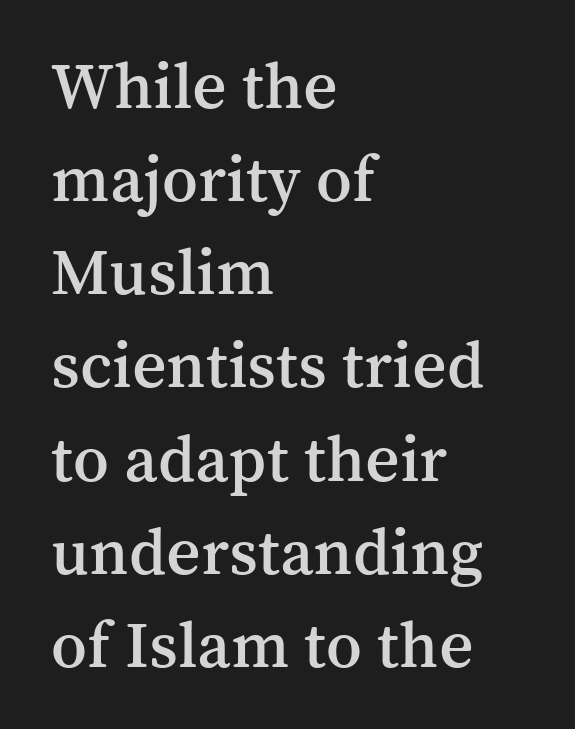
{"serif": "yes", "italic": "no", "width": "normal", "stroke_contrast": "medium", "x_height": "medium", "monospaced": "no", "underline": "no", "align": "left", "line_spacing": "normal", "line_spacing_ratio": 1.39, "letter_spacing": "normal", "letter_spacing_em": 0.0, "glyph_px": 67}
